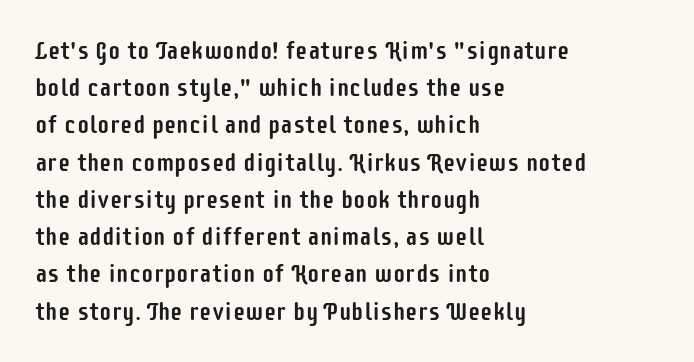
{"italic": "no", "underline": "no", "align": "left", "line_spacing": "normal", "line_spacing_ratio": 1.49, "letter_spacing": "normal", "letter_spacing_em": 0.0, "glyph_px": 25}
